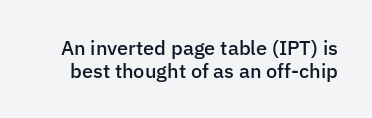
The image shows 20 px text type, upright; set tight line spacing (1.13x), normal letter spacing, not underlined.
